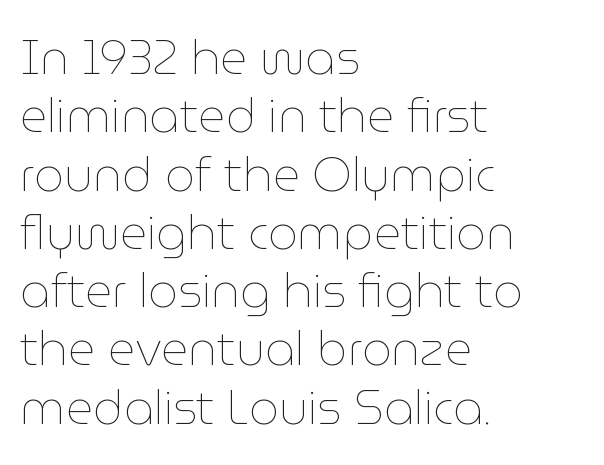
Q: Is the text bold? A: No.
Q: Is the text italic (slanted)? A: No, it is upright.
Q: Is the text underlined? A: No.
Q: How is the paragraph aligned? A: Left-aligned.
Q: Is the spacing between letters normal or unusually wide? A: Normal.
Q: Width (condensed, normal, or wide)? A: Normal.
Q: Stroke contrast? A: Low.
Q: x-height? A: Medium.
Q: Monospaced? A: No.
